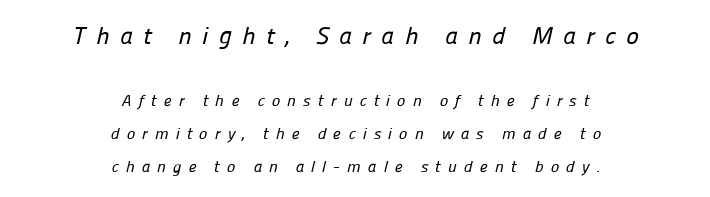
The image shows 24 px text type; set centered, loose line spacing (2.06x), unusually wide letter spacing (+0.44 em), not underlined; the first (top) block is 1.5x larger.
